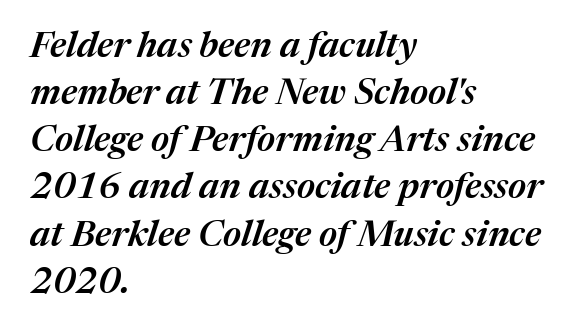
Is the type bold? Partly — it's a semibold, heavier than regular but not fully bold. Slanted lettering throughout. Normally led — the rows are evenly, conventionally spaced. Glance below the letters and you will spot only blank space.
